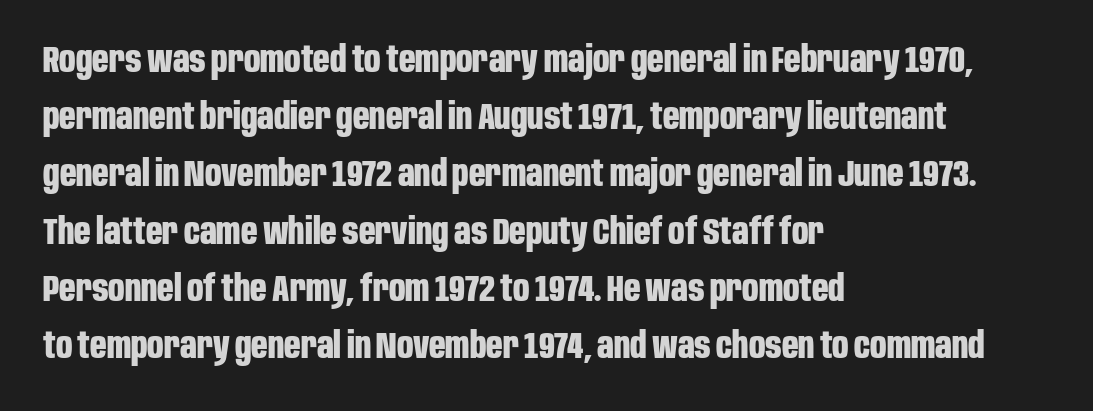
These lines sit exactly where default settings would place them. Nothing unusual about the tracking: characters are spaced as the font intends. This is roman type, the default non-slanted kind. The rendering shows plain stroke endings on the letterforms — a sans-serif design.
